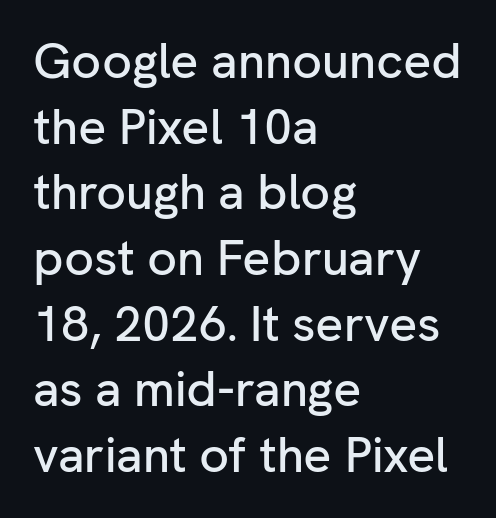
Q: Is the text italic (slanted)? A: No, it is upright.
Q: Is the typeface a serif or a sans-serif typeface? A: Sans-serif.
Q: Is the text underlined? A: No.
Q: How is the paragraph aligned? A: Left-aligned.
Q: Is the spacing between letters normal or unusually wide? A: Normal.
Q: Is the spacing between lines tight, normal or loose? A: Normal.
Q: Width (condensed, normal, or wide)? A: Normal.
Q: Stroke contrast? A: Low.
Q: x-height? A: Medium.
Q: Monospaced? A: No.
